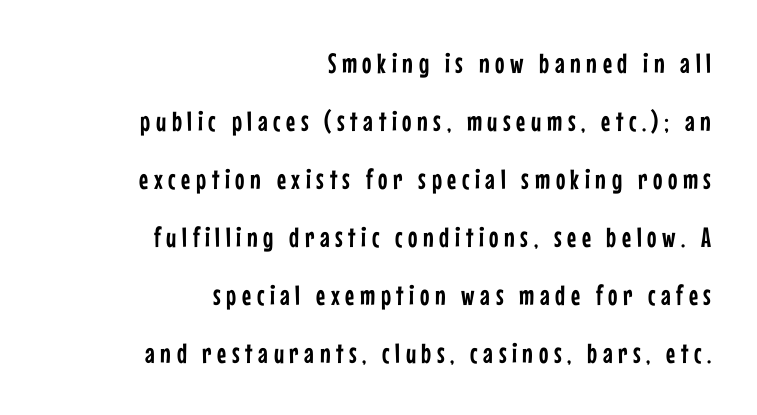
{"serif": "no", "italic": "no", "width": "condensed", "stroke_contrast": "low", "x_height": "medium", "monospaced": "no", "underline": "no", "align": "right", "line_spacing": "loose", "line_spacing_ratio": 2.07, "letter_spacing": "wide", "letter_spacing_em": 0.2, "glyph_px": 28}
